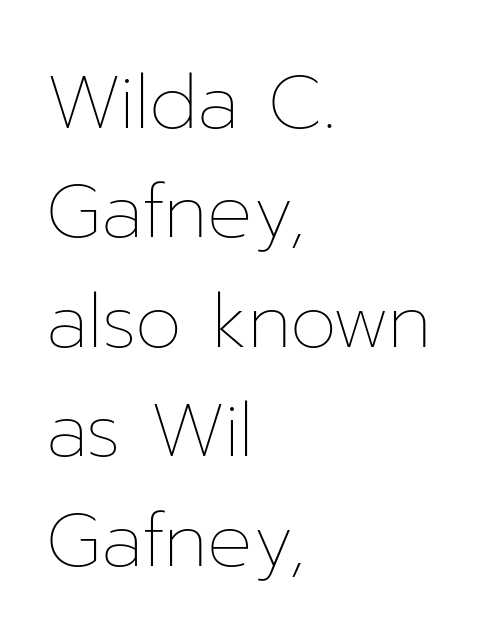
{"italic": "no", "bold": "no", "weight": "thin", "width": "normal", "stroke_contrast": "low", "x_height": "medium", "monospaced": "no", "underline": "no", "align": "left", "line_spacing": "normal", "line_spacing_ratio": 1.46, "letter_spacing": "normal", "letter_spacing_em": 0.0, "glyph_px": 75}
